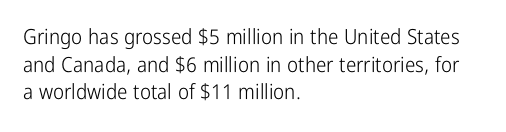
{"italic": "no", "bold": "no", "underline": "no", "align": "left", "line_spacing": "normal", "line_spacing_ratio": 1.31, "letter_spacing": "normal", "letter_spacing_em": 0.0, "glyph_px": 21}
